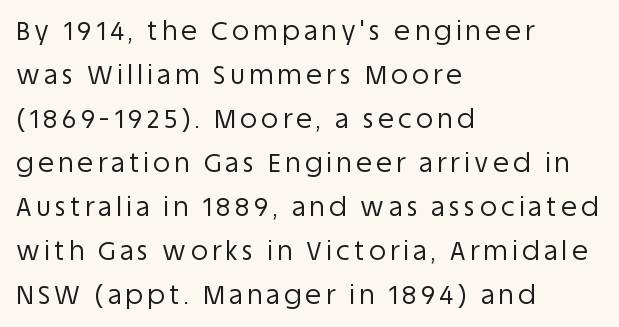
Q: Is the text bold? A: No.
Q: Is the text italic (slanted)? A: No, it is upright.
Q: Is the text underlined? A: No.
Q: How is the paragraph aligned? A: Left-aligned.
Q: Is the spacing between lines tight, normal or loose? A: Normal.
